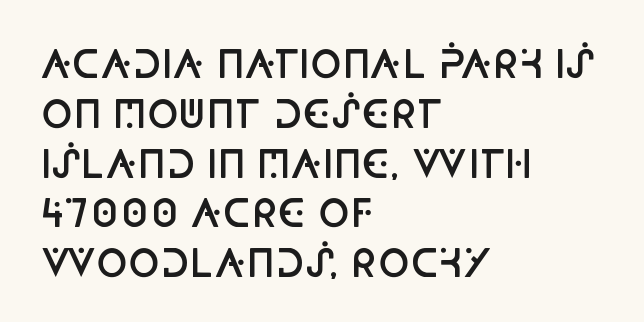
{"serif": "no", "italic": "no", "bold": "semi", "weight": "semibold", "width": "condensed", "stroke_contrast": "low", "x_height": "large", "monospaced": "no", "underline": "no", "align": "left", "line_spacing": "normal", "line_spacing_ratio": 1.31, "letter_spacing": "normal", "letter_spacing_em": 0.0, "glyph_px": 38}
